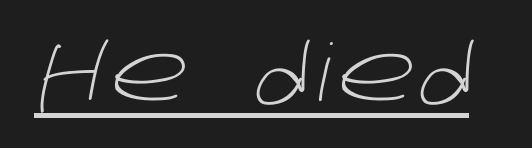
Stroke terminals: plain, sans-serif. A rule runs beneath these lines of type. Stroke thickness stays within the range of a standard reading face or lighter. Do the characters align in a grid? No, the font is proportional.
